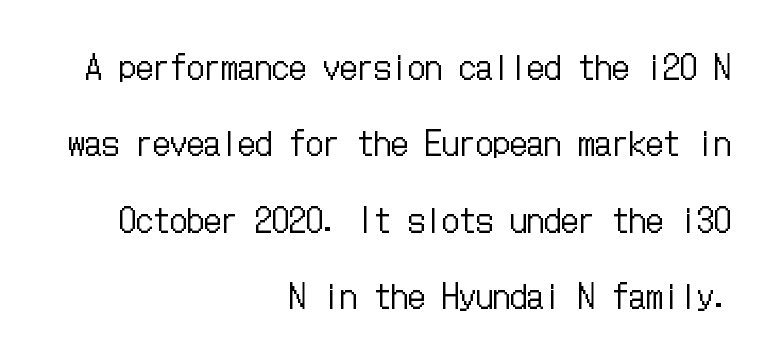
{"italic": "no", "bold": "no", "weight": "regular", "width": "condensed", "stroke_contrast": "low", "x_height": "medium", "underline": "no", "align": "right", "line_spacing": "loose", "line_spacing_ratio": 2.25, "letter_spacing": "normal", "letter_spacing_em": 0.0, "glyph_px": 34}
